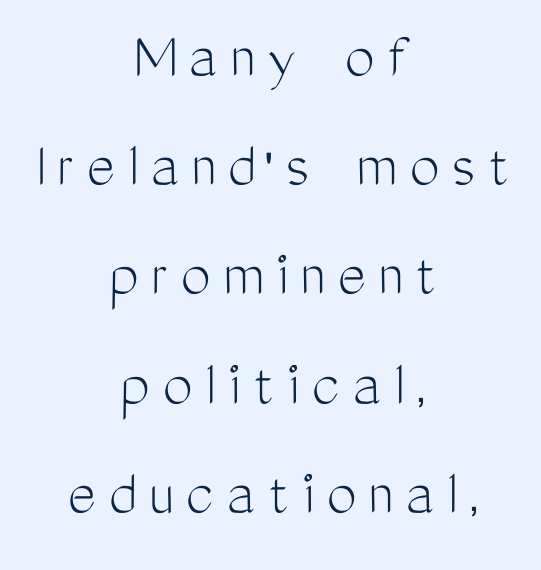
{"serif": "no", "italic": "no", "bold": "no", "weight": "light", "width": "condensed", "stroke_contrast": "medium", "x_height": "medium", "monospaced": "no", "underline": "no", "align": "center", "line_spacing": "normal", "line_spacing_ratio": 1.63, "glyph_px": 67}
